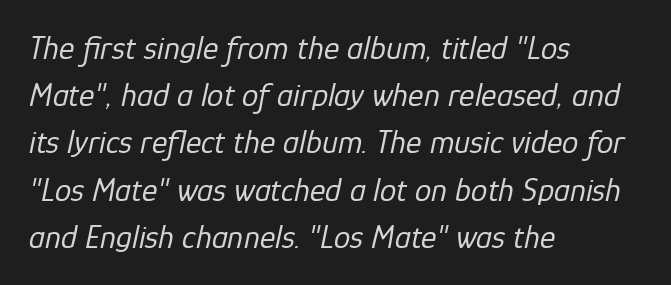
{"italic": "yes", "lean": "right", "slant_degrees": 12, "bold": "no", "weight": "regular", "width": "normal", "stroke_contrast": "low", "x_height": "medium", "monospaced": "no", "underline": "no", "align": "left", "line_spacing": "normal", "line_spacing_ratio": 1.43, "letter_spacing": "normal", "letter_spacing_em": 0.0, "glyph_px": 33}
